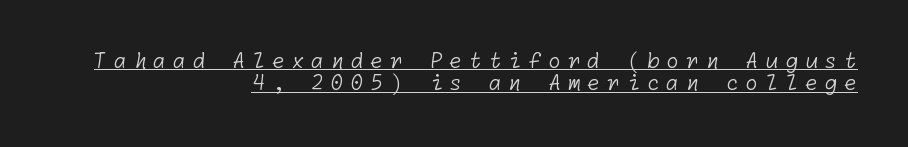
{"bold": "no", "underline": "yes", "align": "right", "line_spacing": "tight", "line_spacing_ratio": 1.05, "letter_spacing": "wide", "letter_spacing_em": 0.32, "glyph_px": 21}
